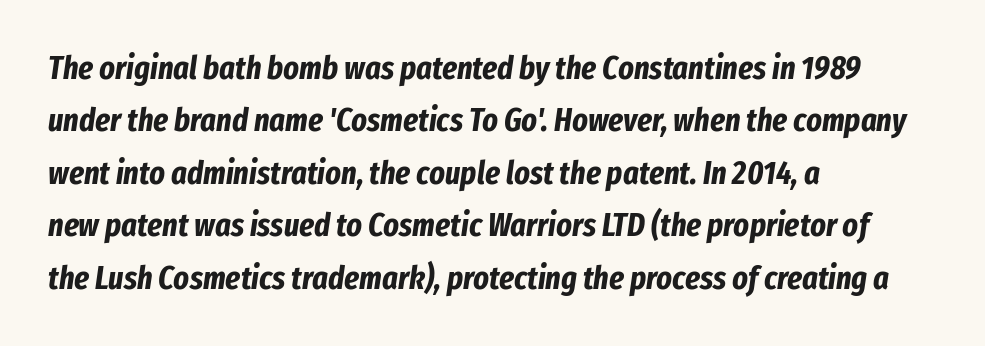
Q: Is the text bold? A: Yes.
Q: Is the text italic (slanted)? A: Yes, it leans right by about 8 degrees.
Q: Is the text underlined? A: No.
Q: How is the paragraph aligned? A: Left-aligned.
Q: Is the spacing between letters normal or unusually wide? A: Normal.
Q: Is the spacing between lines tight, normal or loose? A: Normal.
Q: Width (condensed, normal, or wide)? A: Condensed.
Q: Stroke contrast? A: Low.
Q: x-height? A: Medium.
Q: Monospaced? A: No.
